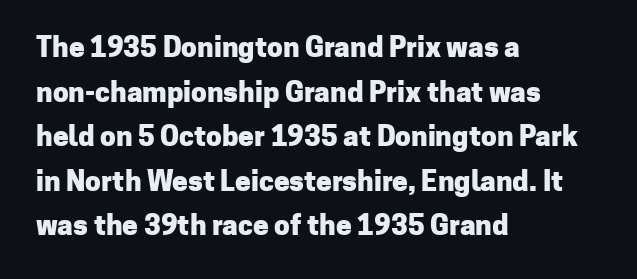
Q: Is the text bold? A: Yes.
Q: Is the text italic (slanted)? A: No, it is upright.
Q: Is the typeface a serif or a sans-serif typeface? A: Sans-serif.
Q: Is the text underlined? A: No.
Q: How is the paragraph aligned? A: Left-aligned.
Q: Is the spacing between letters normal or unusually wide? A: Normal.
Q: Is the spacing between lines tight, normal or loose? A: Normal.
Q: Width (condensed, normal, or wide)? A: Normal.
Q: Stroke contrast? A: Low.
Q: x-height? A: Medium.
Q: Monospaced? A: No.
